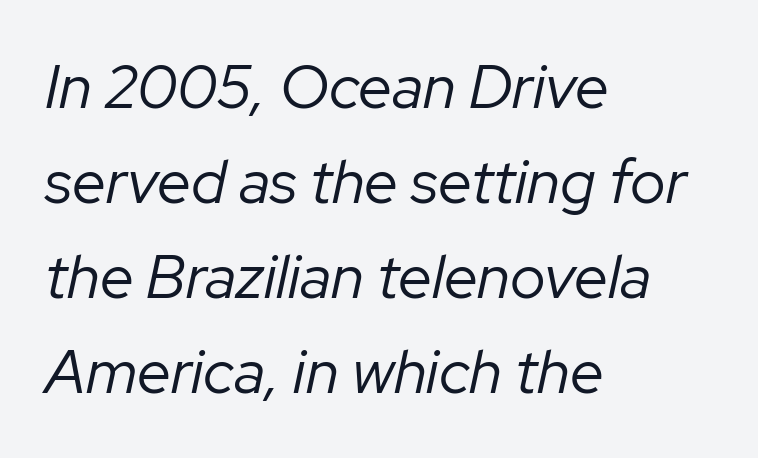
{"italic": "yes", "lean": "right", "slant_degrees": 12, "bold": "no", "weight": "regular", "width": "normal", "stroke_contrast": "low", "x_height": "medium", "monospaced": "no", "underline": "no", "align": "left", "line_spacing": "normal", "line_spacing_ratio": 1.56, "letter_spacing": "normal", "letter_spacing_em": 0.0, "glyph_px": 61}
